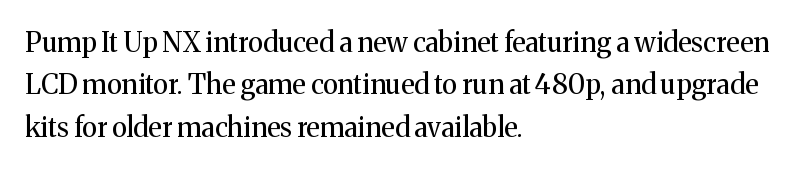
Characters follow at the spacing the type designer built in. Where is the straight margin? On the left. Weight: regular or lighter. Check the space under the baseline: it is left empty. Each new line begins a customary step beneath the previous one.
